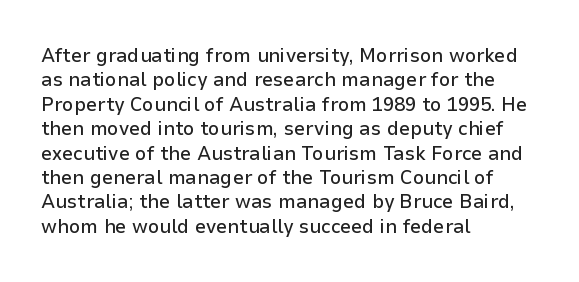
{"italic": "no", "underline": "no", "align": "left", "line_spacing_ratio": 1.22, "letter_spacing": "normal", "letter_spacing_em": 0.0, "glyph_px": 20}
